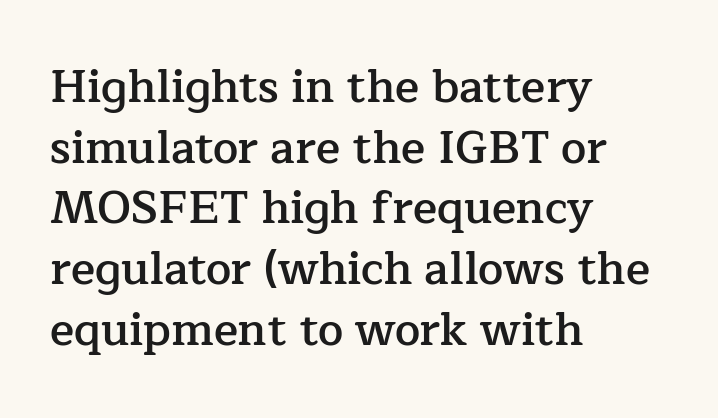
Q: Is the text bold? A: Semi-bold.
Q: Is the text italic (slanted)? A: No, it is upright.
Q: Is the typeface a serif or a sans-serif typeface? A: Serif.
Q: Is the text underlined? A: No.
Q: How is the paragraph aligned? A: Left-aligned.
Q: Is the spacing between letters normal or unusually wide? A: Normal.
Q: Is the spacing between lines tight, normal or loose? A: Normal.
Q: Width (condensed, normal, or wide)? A: Normal.
Q: Stroke contrast? A: Low.
Q: x-height? A: Medium.
Q: Monospaced? A: No.
